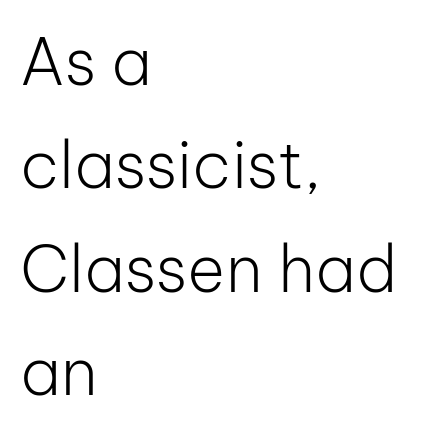
Q: Is the text bold? A: No.
Q: Is the text italic (slanted)? A: No, it is upright.
Q: Is the typeface a serif or a sans-serif typeface? A: Sans-serif.
Q: Is the text underlined? A: No.
Q: How is the paragraph aligned? A: Left-aligned.
Q: Is the spacing between letters normal or unusually wide? A: Normal.
Q: Is the spacing between lines tight, normal or loose? A: Normal.
Q: Width (condensed, normal, or wide)? A: Normal.
Q: Stroke contrast? A: Low.
Q: x-height? A: Medium.
Q: Monospaced? A: No.
